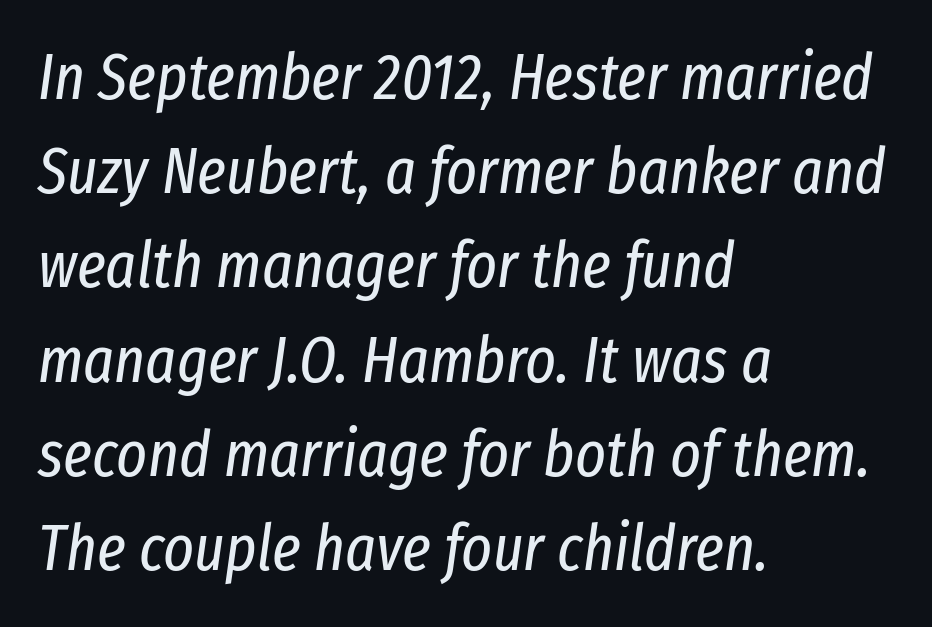
The setting favours the left margin, as ordinary paragraphs usually do. Is the stroke heavy? The answer is a plain regular-or-lighter. Designer's note — italics engaged. This rendering leaves character spacing at its baseline value. Successive baselines arrive at the customary interval. Check under the words: just untouched page.
